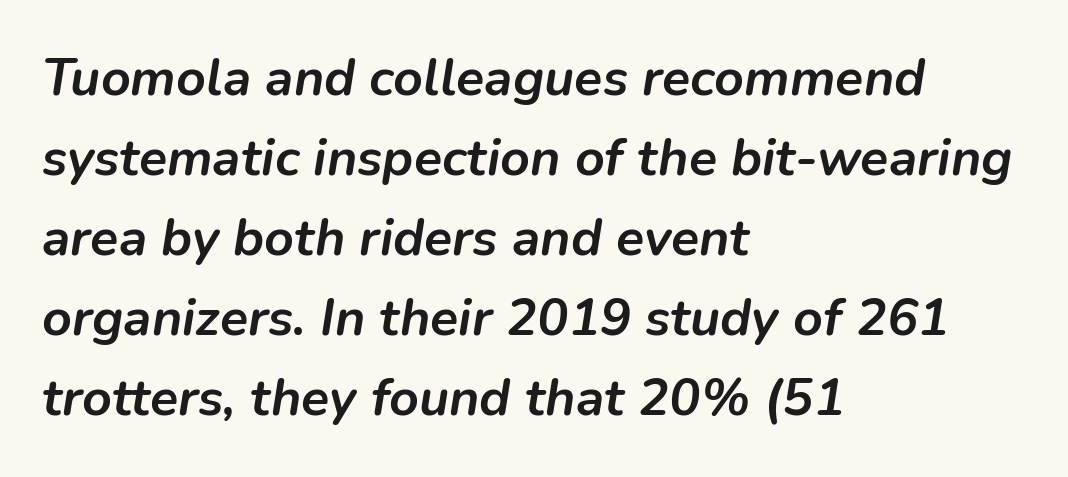
The image shows 52 px semibold type, italic (leaning right); set left-aligned, normal line spacing (1.54x), normal letter spacing, not underlined; low stroke contrast and a medium x-height.
